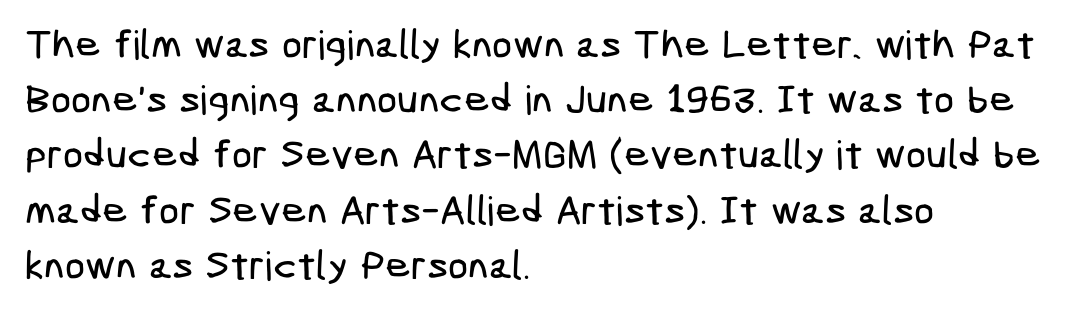
Plain, unruled lines of type. To sum up the face: it is a sans, with no serifs. Vertical spacing — default. Inter-character spacing is left at the font's built-in metrics. Line starts are locked; line ends wander.
